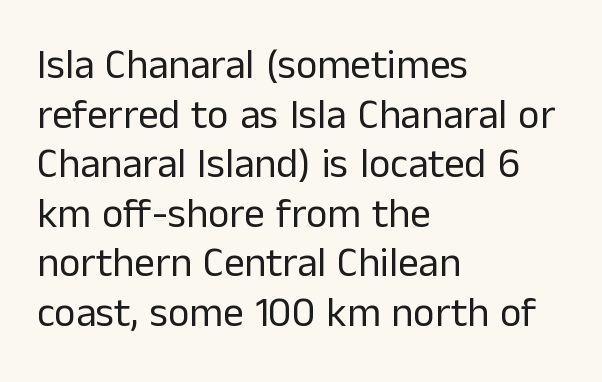
Tall strokes in this sample are plumb rather than angled. Are there feet on the stems? There aren't — it's a sans. The strokes are not fattened; the text isn't bold. The strip under each line holds only bare page. Observe the ordinary spacing: letters are neighbours, not strangers. The face used here is proportionally spaced, like ordinary book or web type.
